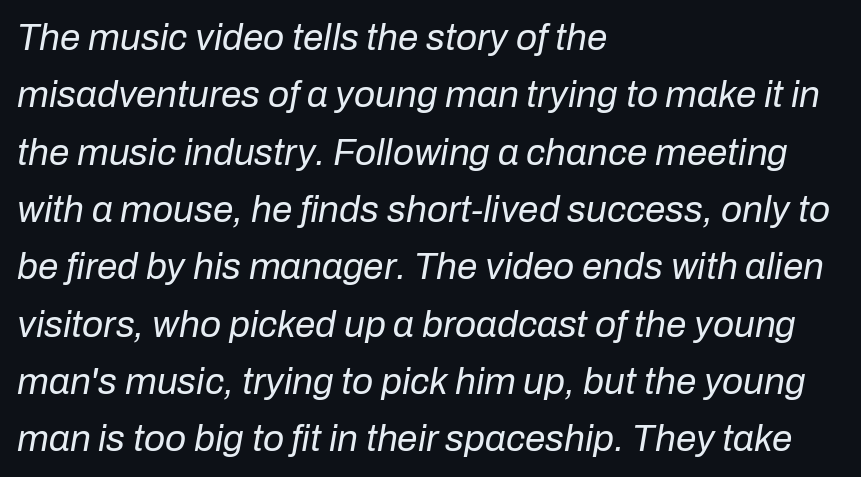
{"italic": "yes", "lean": "right", "slant_degrees": 10, "bold": "no", "weight": "regular", "width": "normal", "stroke_contrast": "low", "x_height": "medium", "monospaced": "no", "underline": "no", "align": "left", "line_spacing": "normal", "line_spacing_ratio": 1.55, "letter_spacing": "normal", "letter_spacing_em": 0.0, "glyph_px": 37}
